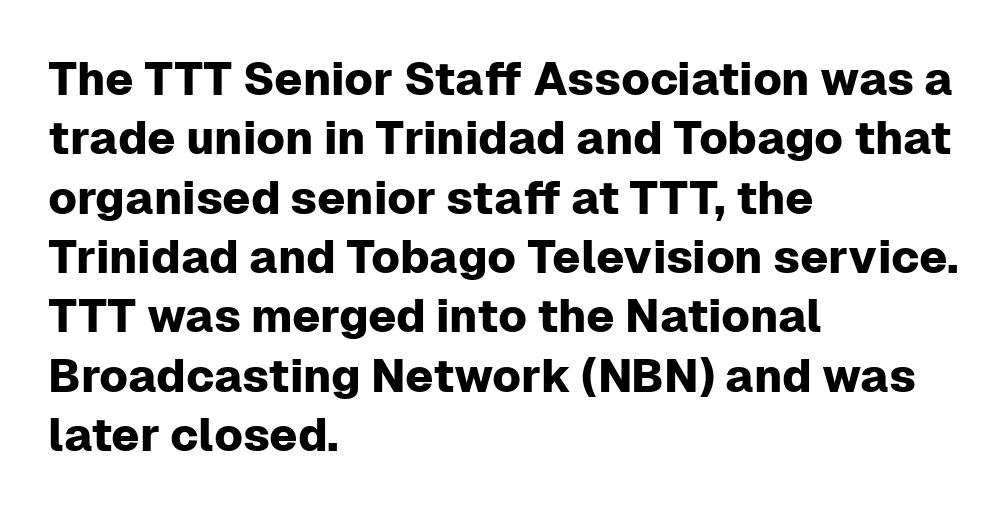
Q: Is the text italic (slanted)? A: No, it is upright.
Q: Is the typeface a serif or a sans-serif typeface? A: Sans-serif.
Q: Is the text underlined? A: No.
Q: How is the paragraph aligned? A: Left-aligned.
Q: Is the spacing between letters normal or unusually wide? A: Normal.
Q: Is the spacing between lines tight, normal or loose? A: Normal.
Q: Width (condensed, normal, or wide)? A: Normal.
Q: Stroke contrast? A: Low.
Q: x-height? A: Medium.
Q: Monospaced? A: No.
